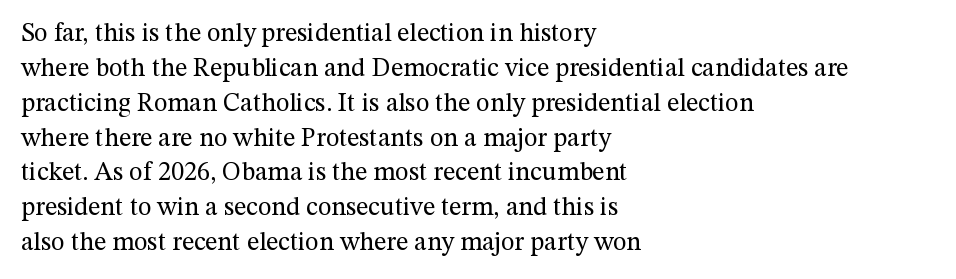
The strip under each line holds only bare page. Short note: letters normally spaced. The axis of the letterforms is exactly vertical. Line spacing here is normal. The rendering anchors every line to the left-hand side.
